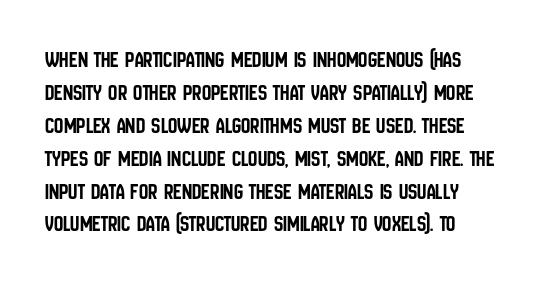
Q: Is the text italic (slanted)? A: No, it is upright.
Q: Is the text underlined? A: No.
Q: Is the spacing between letters normal or unusually wide? A: Normal.
Q: Is the spacing between lines tight, normal or loose? A: Normal.
